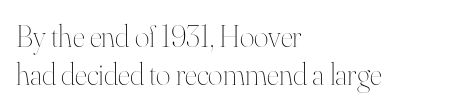
The image shows 31 px thin type, upright; set left-aligned, line spacing 1.21x, normal letter spacing, not underlined; high stroke contrast and a small x-height.
